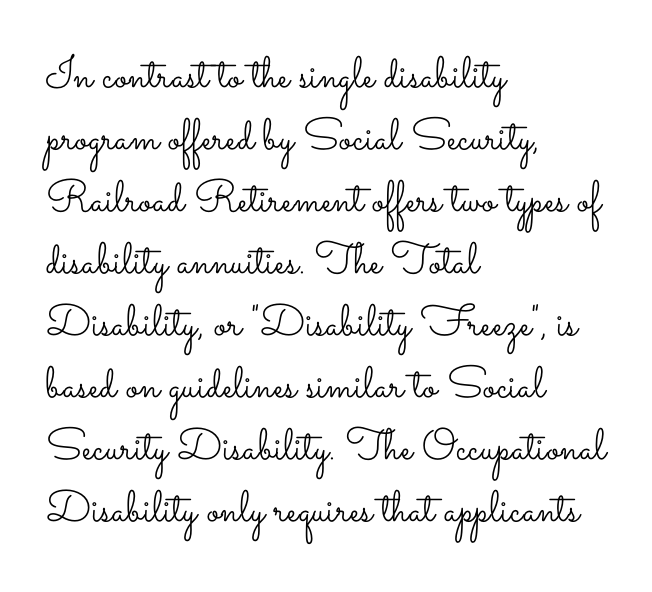
The image shows 44 px light, wide type; set left-aligned, normal line spacing (1.41x), normal letter spacing, not underlined; low stroke contrast and a small x-height.
